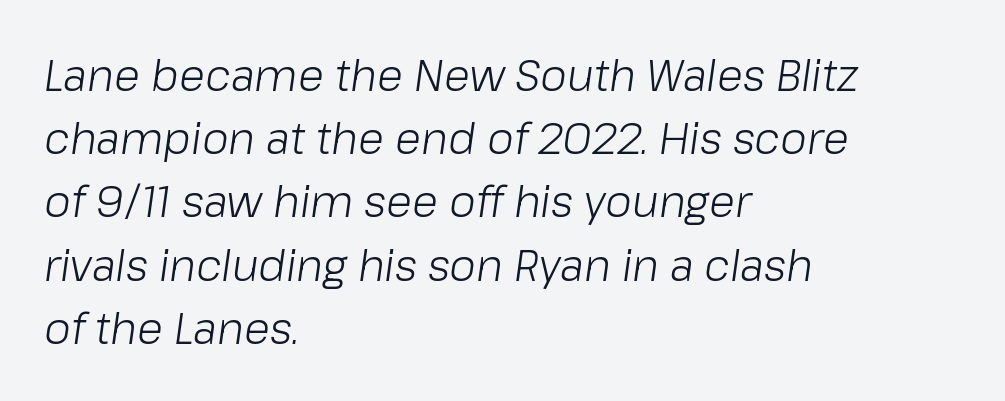
Compared with typical paragraphs, the rows here are spaced about the same. A typesetter would call this proportional, since set widths differ per character. Short note: letters normally spaced. Heft: none added — not bold. Teacher's note: observe the even left margin — that is flush-left alignment.
